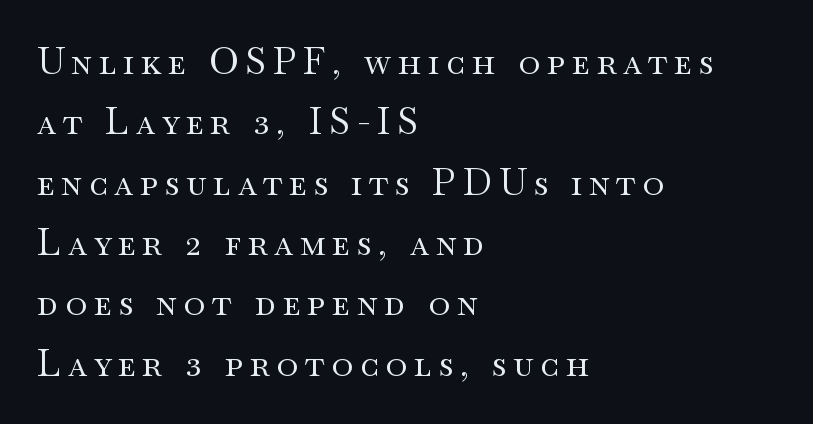
The image shows 37 px regular-weight, wide serif type, upright; set left-aligned, normal line spacing (1.63x), not underlined; medium stroke contrast and a small x-height.
